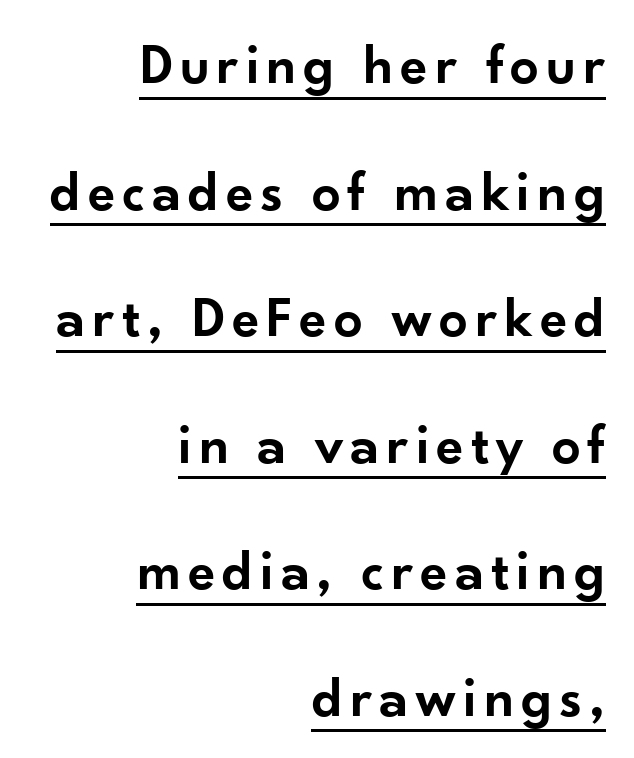
The image shows 57 px semibold sans-serif type, upright; set right-aligned, loose line spacing (2.22x), underlined; low stroke contrast and a small x-height.
